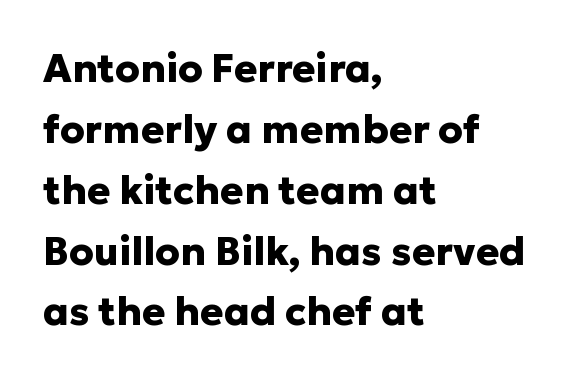
Each glyph is drawn with heavy, bold strokes. Think of a printed novel: that variable character pitch is what you see here. Compared with typical paragraphs, the rows here are spaced about the same. Letters rest on an invisible, unmarked baseline.
